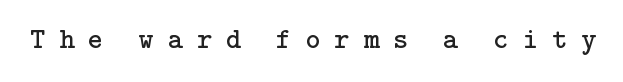
{"serif": "yes", "italic": "no", "bold": "no", "weight": "regular", "width": "normal", "stroke_contrast": "low", "x_height": "medium", "underline": "no", "letter_spacing": "wide", "letter_spacing_em": 0.48, "glyph_px": 29}
